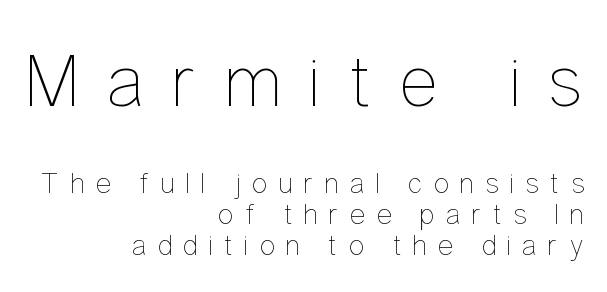
{"italic": "no", "bold": "no", "weight": "thin", "width": "condensed", "stroke_contrast": "low", "x_height": "medium", "monospaced": "no", "underline": "no", "align": "right", "line_spacing": "tight", "line_spacing_ratio": 1.02, "letter_spacing": "wide", "letter_spacing_em": 0.35, "larger_block": "first", "size_ratio": 2.53, "glyph_px": 76}
